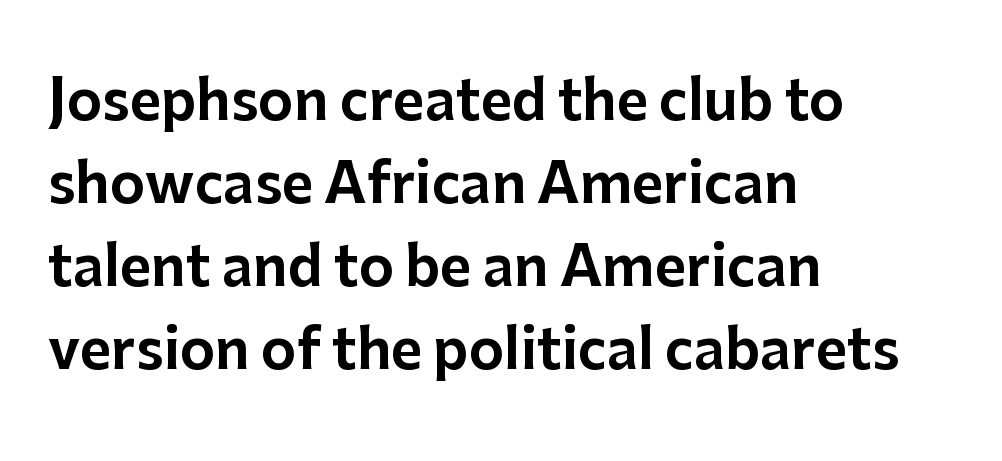
The image shows 54 px sans-serif type, upright; set left-aligned, normal line spacing (1.54x), normal letter spacing, not underlined; low stroke contrast and a medium x-height.
